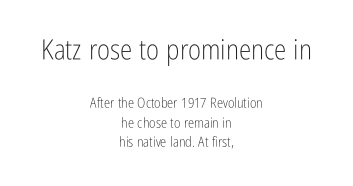
{"serif": "no", "italic": "no", "bold": "no", "weight": "light", "width": "condensed", "stroke_contrast": "low", "x_height": "medium", "monospaced": "no", "underline": "no", "align": "center", "line_spacing": "normal", "line_spacing_ratio": 1.41, "letter_spacing": "normal", "letter_spacing_em": 0.0, "larger_block": "first", "size_ratio": 2.0, "glyph_px": 28}
